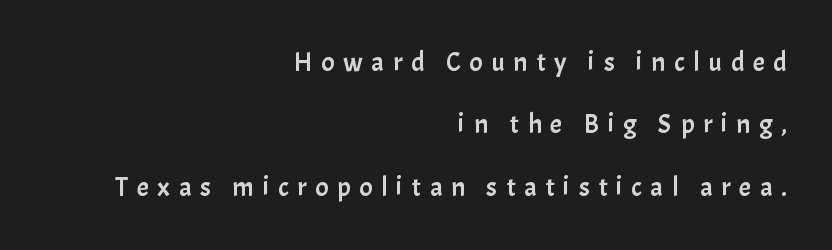
The image shows 27 px text type, upright; set right-aligned, loose line spacing (2.31x), unusually wide letter spacing (+0.32 em), not underlined.
